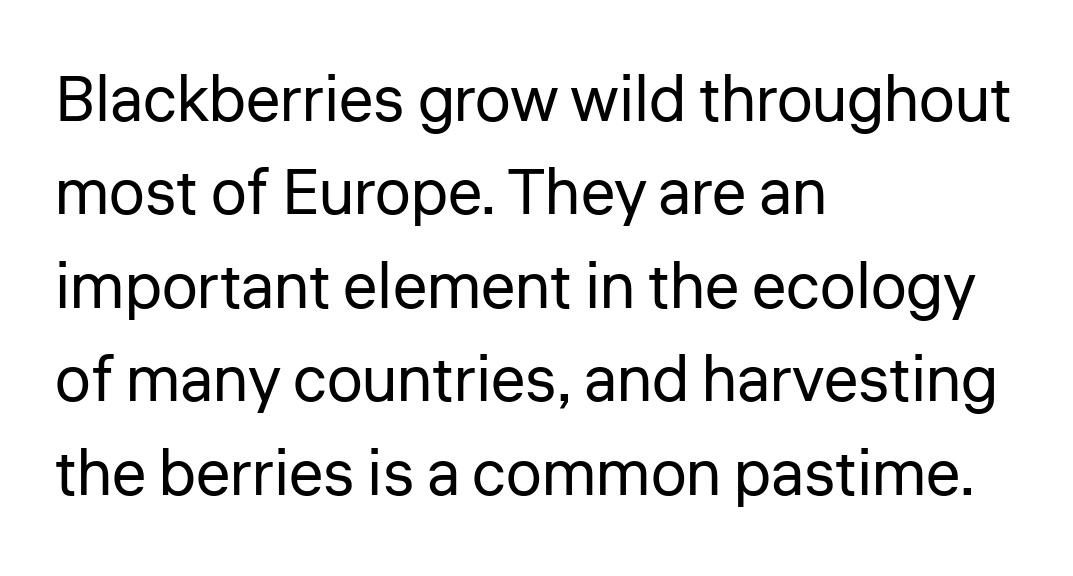
Q: Is the text bold? A: No.
Q: Is the text italic (slanted)? A: No, it is upright.
Q: Is the typeface a serif or a sans-serif typeface? A: Sans-serif.
Q: Is the text underlined? A: No.
Q: How is the paragraph aligned? A: Left-aligned.
Q: Is the spacing between letters normal or unusually wide? A: Normal.
Q: Is the spacing between lines tight, normal or loose? A: Normal.
Q: Width (condensed, normal, or wide)? A: Normal.
Q: Stroke contrast? A: Low.
Q: x-height? A: Medium.
Q: Monospaced? A: No.
